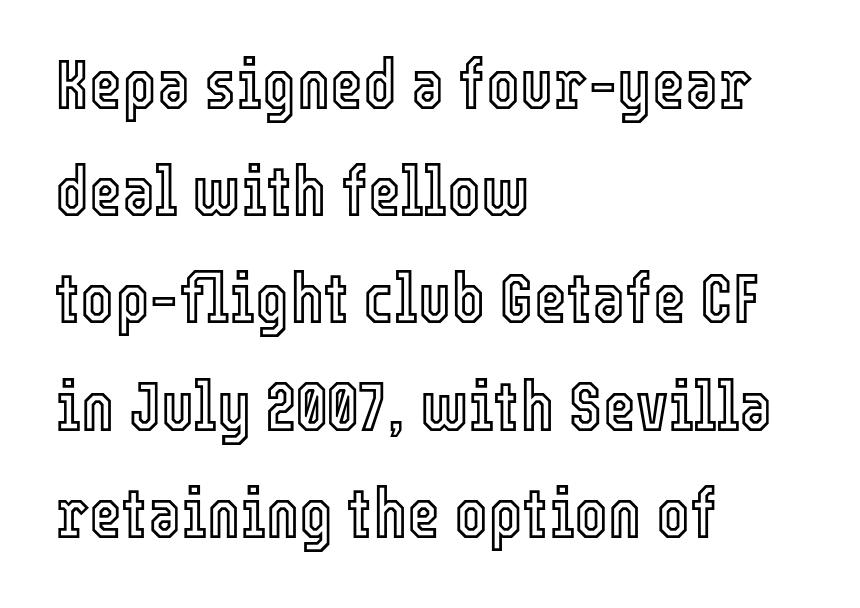
{"italic": "no", "width": "condensed", "x_height": "medium", "monospaced": "no", "underline": "no", "align": "left", "line_spacing": "normal", "line_spacing_ratio": 1.51, "letter_spacing": "normal", "letter_spacing_em": 0.0, "glyph_px": 71}
